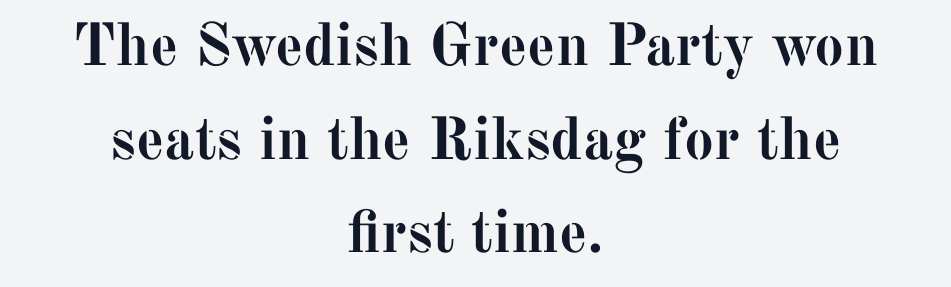
{"serif": "yes", "italic": "no", "bold": "yes", "weight": "semibold", "width": "normal", "stroke_contrast": "medium", "x_height": "medium", "monospaced": "no", "underline": "no", "align": "center", "line_spacing": "normal", "line_spacing_ratio": 1.56, "letter_spacing": "normal", "letter_spacing_em": 0.0, "glyph_px": 60}
